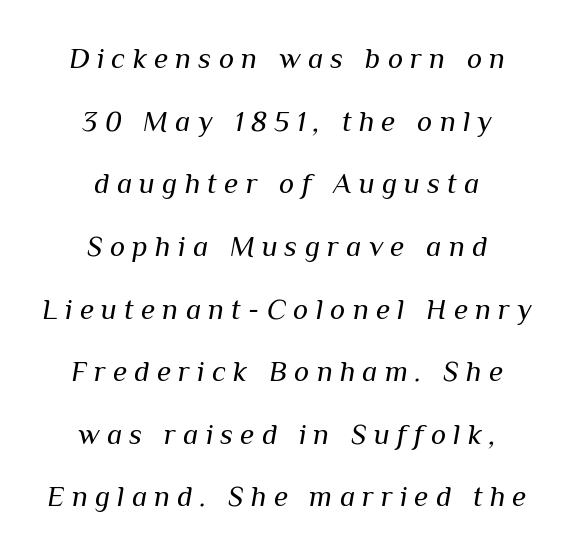
If you measured baseline to baseline, you'd find a long distance. Compared with a typical body face, this is equally light or lighter still. Horizontally, the lines are justified to the midpoint only. Rendered with sloped, italic letterforms. Do the characters align in a grid? No, the font is proportional.
